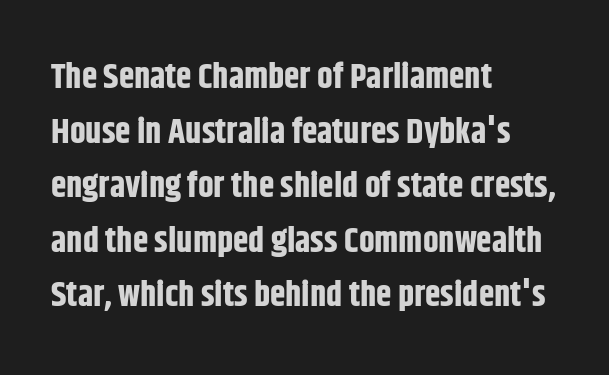
{"serif": "no", "italic": "no", "bold": "yes", "weight": "bold", "width": "condensed", "stroke_contrast": "low", "x_height": "large", "monospaced": "no", "underline": "no", "align": "left", "line_spacing": "normal", "line_spacing_ratio": 1.56, "letter_spacing": "normal", "letter_spacing_em": 0.0, "glyph_px": 35}
